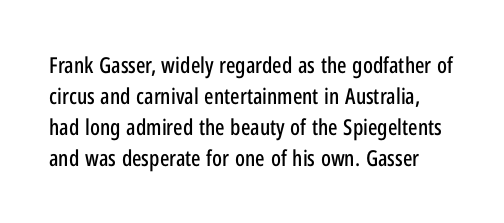
The image shows 22 px text type, upright; set normal line spacing (1.41x), normal letter spacing, not underlined.
